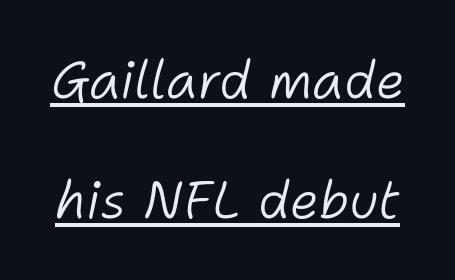
Q: Is the text bold? A: No.
Q: Is the text italic (slanted)? A: Yes, it leans right by about 11 degrees.
Q: Is the text underlined? A: Yes.
Q: Is the spacing between letters normal or unusually wide? A: Normal.
Q: Is the spacing between lines tight, normal or loose? A: Loose.
Q: Width (condensed, normal, or wide)? A: Normal.
Q: Stroke contrast? A: Low.
Q: x-height? A: Medium.
Q: Monospaced? A: No.
